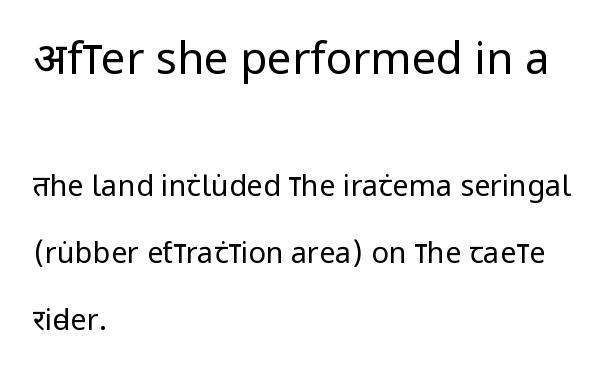
{"serif": "no", "italic": "no", "bold": "no", "weight": "regular", "width": "condensed", "stroke_contrast": "low", "x_height": "large", "monospaced": "no", "underline": "no", "align": "left", "line_spacing": "loose", "line_spacing_ratio": 2.3, "letter_spacing": "normal", "letter_spacing_em": 0.0, "larger_block": "first", "size_ratio": 1.52, "glyph_px": 44}
